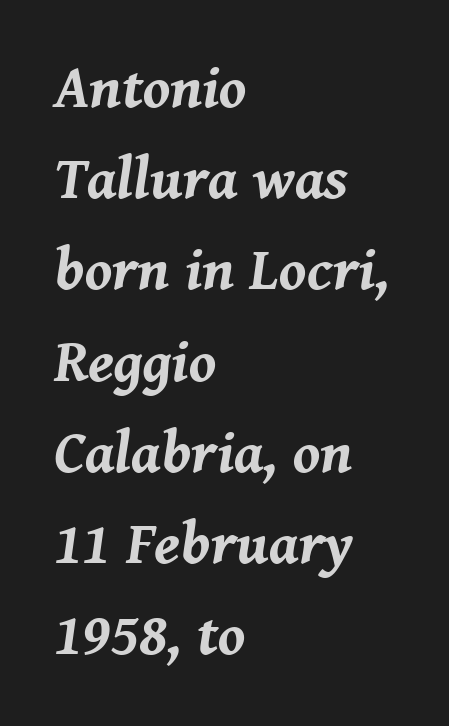
Q: Is the text bold? A: Yes.
Q: Is the text italic (slanted)? A: Yes, it leans right by about 8 degrees.
Q: Is the text underlined? A: No.
Q: How is the paragraph aligned? A: Left-aligned.
Q: Is the spacing between letters normal or unusually wide? A: Normal.
Q: Is the spacing between lines tight, normal or loose? A: Normal.
Q: Width (condensed, normal, or wide)? A: Normal.
Q: Stroke contrast? A: Medium.
Q: x-height? A: Medium.
Q: Monospaced? A: No.
